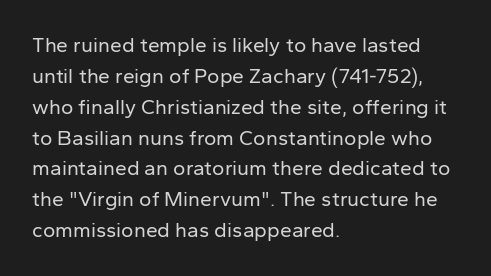
The image shows 21 px text type, upright; set left-aligned, normal line spacing (1.47x), normal letter spacing, not underlined.
